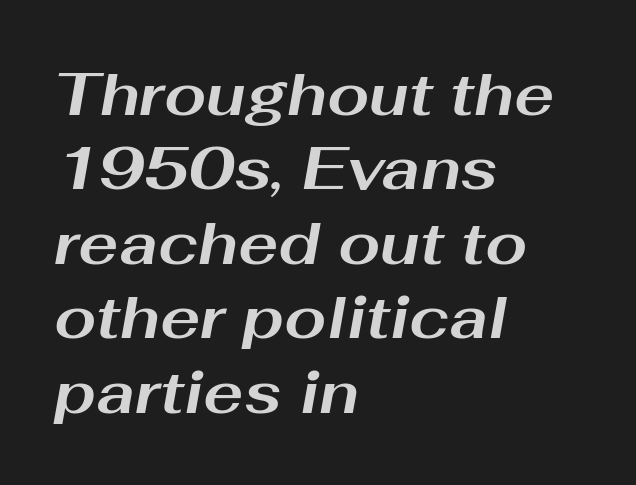
Q: Is the text bold? A: Yes.
Q: Is the text italic (slanted)? A: Yes, it leans right by about 10 degrees.
Q: Is the text underlined? A: No.
Q: How is the paragraph aligned? A: Left-aligned.
Q: Is the spacing between letters normal or unusually wide? A: Normal.
Q: Width (condensed, normal, or wide)? A: Wide.
Q: Stroke contrast? A: Medium.
Q: x-height? A: Medium.
Q: Monospaced? A: No.
